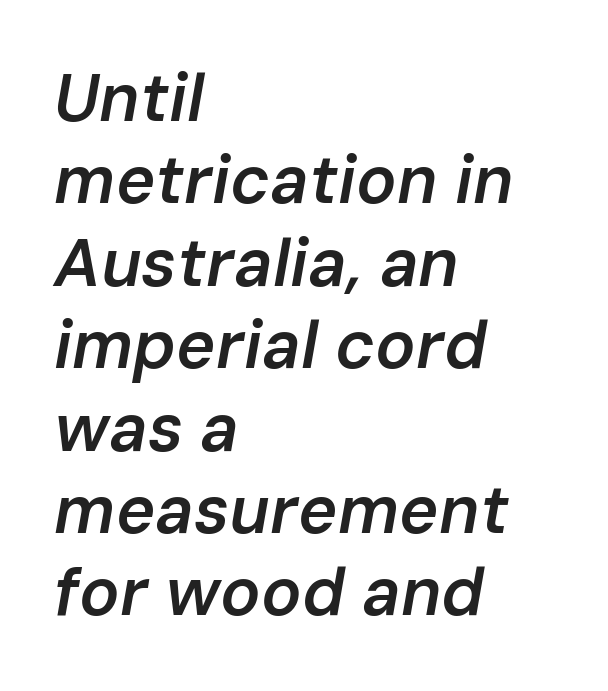
The image shows 67 px semibold type, italic (leaning right); set left-aligned, line spacing 1.23x, normal letter spacing, not underlined; low stroke contrast and a medium x-height.
